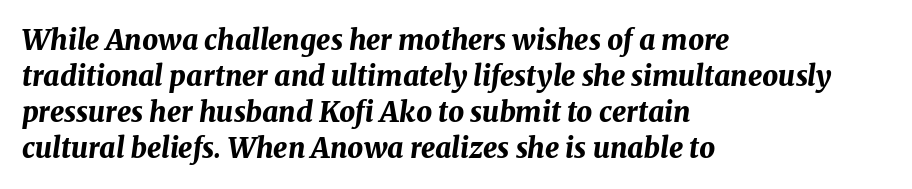
{"italic": "yes", "lean": "right", "slant_degrees": 8, "bold": "yes", "weight": "bold", "width": "normal", "stroke_contrast": "medium", "x_height": "medium", "monospaced": "no", "underline": "no", "align": "left", "line_spacing": "normal", "line_spacing_ratio": 1.29, "letter_spacing": "normal", "letter_spacing_em": 0.0, "glyph_px": 28}
